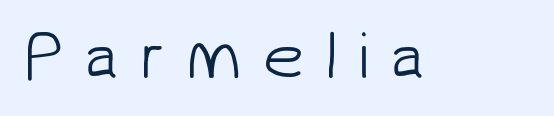
The image shows 67 px light sans-serif type; set unusually wide letter spacing (+0.31 em), not underlined; low stroke contrast and a medium x-height.
